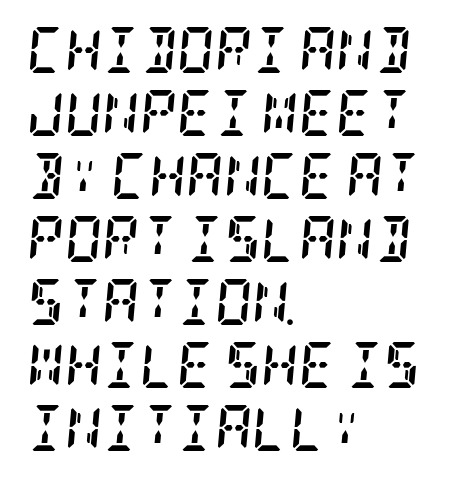
Q: Is the text bold? A: Yes.
Q: Is the text italic (slanted)? A: Yes, it leans right by about 5 degrees.
Q: Is the typeface a serif or a sans-serif typeface? A: Serif.
Q: Is the text underlined? A: No.
Q: How is the paragraph aligned? A: Left-aligned.
Q: Is the spacing between letters normal or unusually wide? A: Normal.
Q: Is the spacing between lines tight, normal or loose? A: Normal.
Q: Width (condensed, normal, or wide)? A: Condensed.
Q: Stroke contrast? A: Low.
Q: x-height? A: Large.
